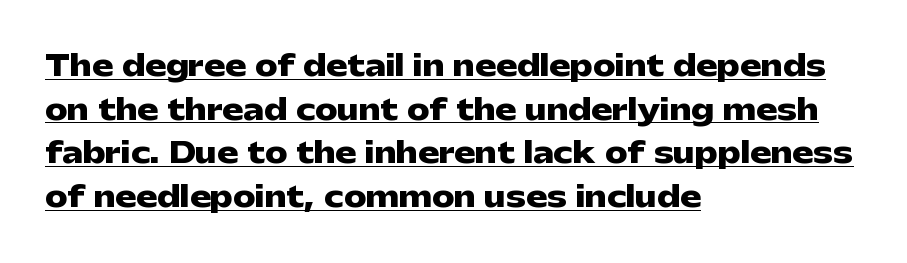
{"serif": "no", "italic": "no", "bold": "yes", "weight": "heavy", "width": "wide", "stroke_contrast": "low", "x_height": "medium", "monospaced": "no", "underline": "yes", "align": "left", "line_spacing": "normal", "line_spacing_ratio": 1.56, "letter_spacing": "normal", "letter_spacing_em": 0.0, "glyph_px": 28}
